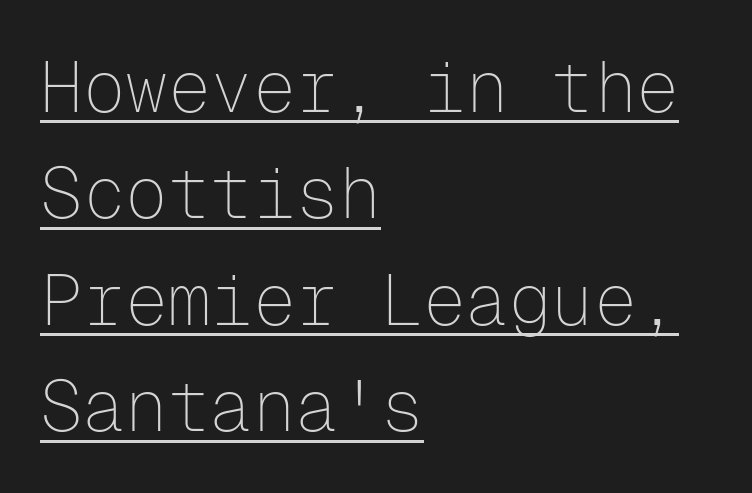
Q: Is the text bold? A: No.
Q: Is the text italic (slanted)? A: No, it is upright.
Q: Is the typeface a serif or a sans-serif typeface? A: Sans-serif.
Q: Is the text underlined? A: Yes.
Q: How is the paragraph aligned? A: Left-aligned.
Q: Is the spacing between letters normal or unusually wide? A: Normal.
Q: Is the spacing between lines tight, normal or loose? A: Normal.
Q: Width (condensed, normal, or wide)? A: Normal.
Q: Stroke contrast? A: Low.
Q: x-height? A: Medium.
Q: Monospaced? A: Yes.
